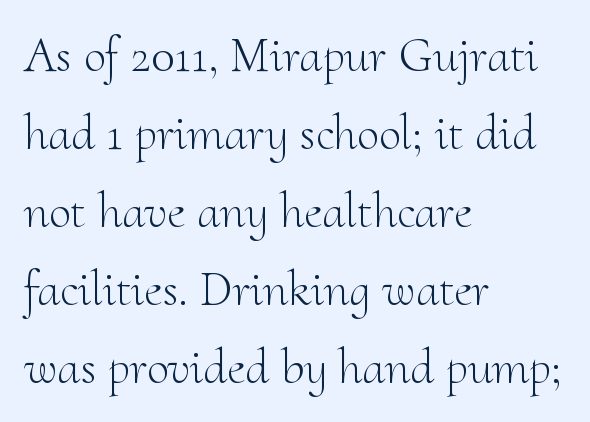
The image shows 50 px light serif type, upright; set left-aligned, normal line spacing (1.56x), normal letter spacing, not underlined; medium stroke contrast and a small x-height.
